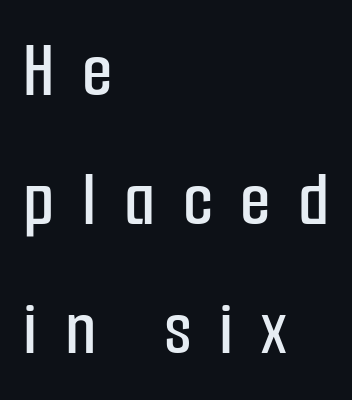
{"serif": "no", "italic": "no", "width": "condensed", "stroke_contrast": "low", "x_height": "medium", "monospaced": "no", "underline": "no", "align": "left", "line_spacing": "normal", "line_spacing_ratio": 1.63, "letter_spacing": "wide", "letter_spacing_em": 0.35, "glyph_px": 79}
